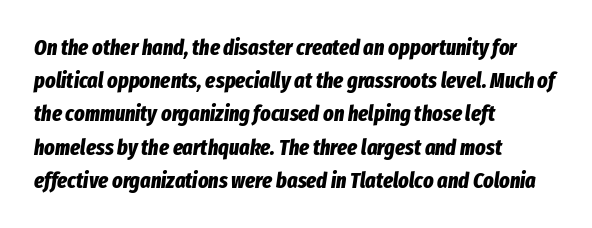
Q: Is the text bold? A: Yes.
Q: Is the text italic (slanted)? A: Yes, it leans right by about 8 degrees.
Q: Is the text underlined? A: No.
Q: How is the paragraph aligned? A: Left-aligned.
Q: Is the spacing between letters normal or unusually wide? A: Normal.
Q: Is the spacing between lines tight, normal or loose? A: Normal.
